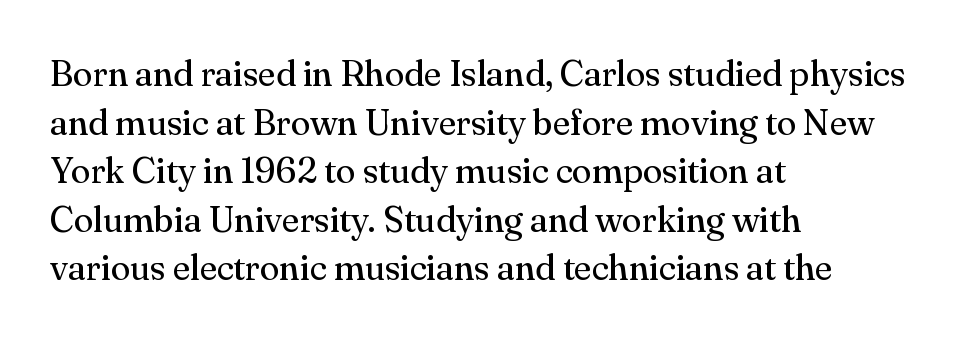
Beneath every word, the page is bare. Think of a printed novel: that variable character pitch is what you see here. Short note: letters normally spaced. Horizontal bands of white between lines are of average thickness. These lines are composed in type with serifs.
